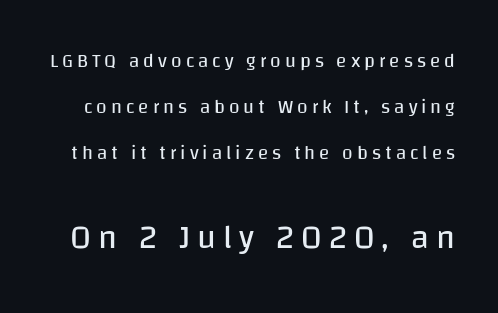
The image shows 33 px regular-weight sans-serif type, upright; set loose line spacing (2.42x), unusually wide letter spacing (+0.21 em), not underlined; the second (bottom) block is 1.74x larger; low stroke contrast and a large x-height.
